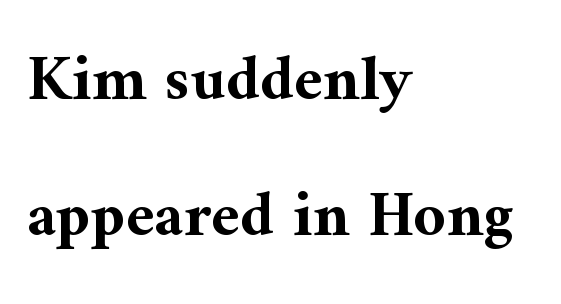
{"serif": "yes", "italic": "no", "bold": "yes", "weight": "bold", "width": "normal", "stroke_contrast": "medium", "x_height": "medium", "monospaced": "no", "underline": "no", "align": "left", "line_spacing": "loose", "line_spacing_ratio": 2.13, "letter_spacing": "normal", "letter_spacing_em": 0.0, "glyph_px": 64}
